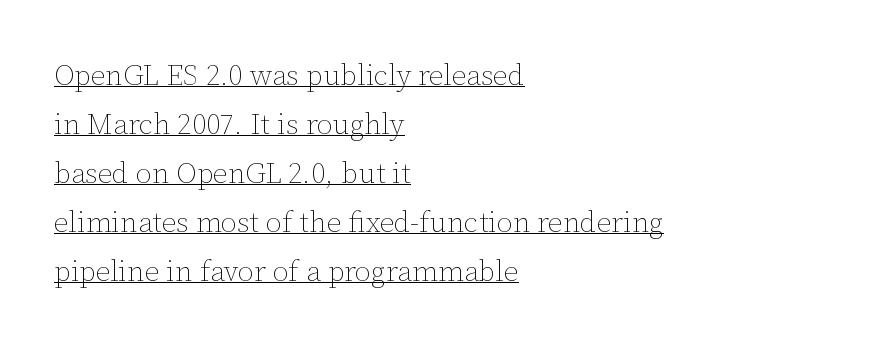
The lines are quadded left. The lines sit at an ordinary, default distance from one another. The rendered words wear a rule along their underside. Is the type heavy? It reads as light-to-regular instead. Vertical strokes here are truly vertical. Characters follow at the spacing the type designer built in.
